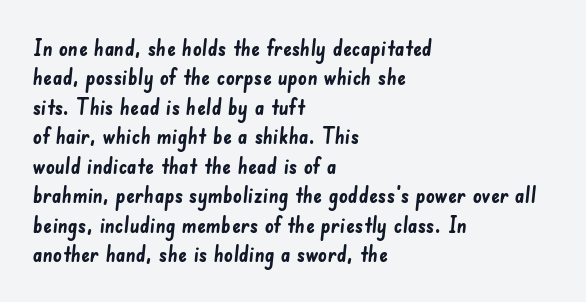
Q: Is the text bold? A: Yes.
Q: Is the text underlined? A: No.
Q: How is the paragraph aligned? A: Left-aligned.
Q: Is the spacing between letters normal or unusually wide? A: Normal.
Q: Is the spacing between lines tight, normal or loose? A: Normal.
